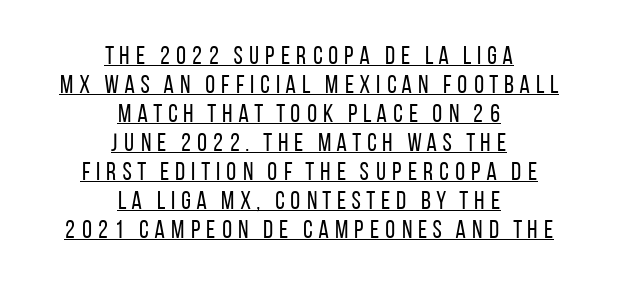
{"italic": "no", "bold": "no", "underline": "yes", "align": "center", "line_spacing_ratio": 1.16, "glyph_px": 25}
